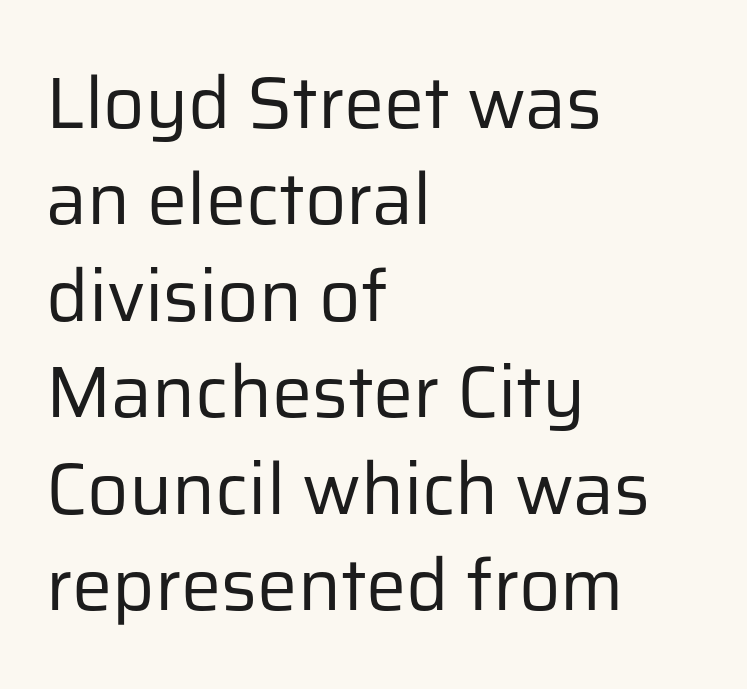
{"serif": "no", "italic": "no", "bold": "no", "weight": "regular", "width": "normal", "stroke_contrast": "low", "x_height": "medium", "monospaced": "no", "underline": "no", "align": "left", "line_spacing": "normal", "line_spacing_ratio": 1.34, "letter_spacing": "normal", "letter_spacing_em": 0.0, "glyph_px": 72}
